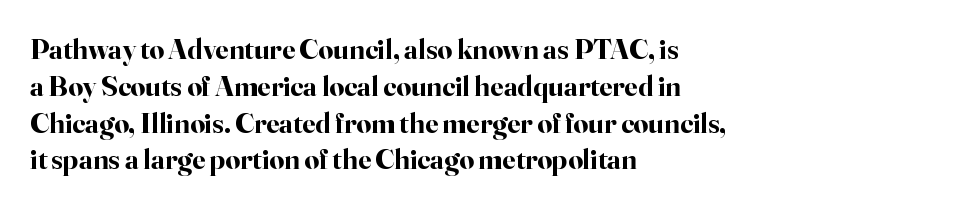
Q: Is the text bold? A: Yes.
Q: Is the text italic (slanted)? A: No, it is upright.
Q: Is the typeface a serif or a sans-serif typeface? A: Serif.
Q: Is the text underlined? A: No.
Q: How is the paragraph aligned? A: Left-aligned.
Q: Is the spacing between letters normal or unusually wide? A: Normal.
Q: Is the spacing between lines tight, normal or loose? A: Normal.
Q: Width (condensed, normal, or wide)? A: Normal.
Q: Stroke contrast? A: High.
Q: x-height? A: Small.
Q: Monospaced? A: No.
